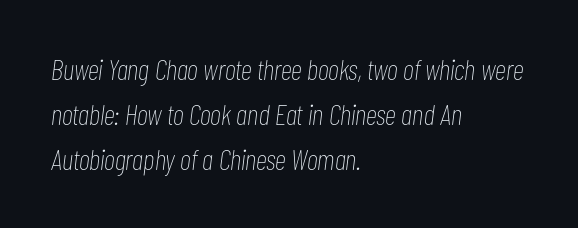
Slanted lettering throughout. Heft: none added — not bold. The strip under each line holds only bare page. Successive baselines arrive at the customary interval. Casual observation: everything's shoved over to the left.
